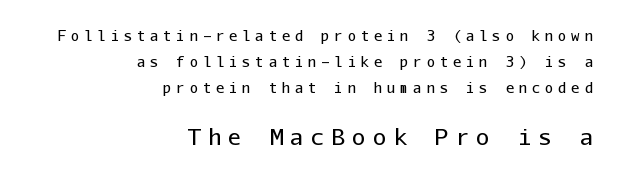
{"italic": "no", "bold": "no", "underline": "no", "align": "right", "line_spacing_ratio": 1.86, "letter_spacing": "wide", "letter_spacing_em": 0.34, "larger_block": "second", "size_ratio": 1.57, "glyph_px": 22}
